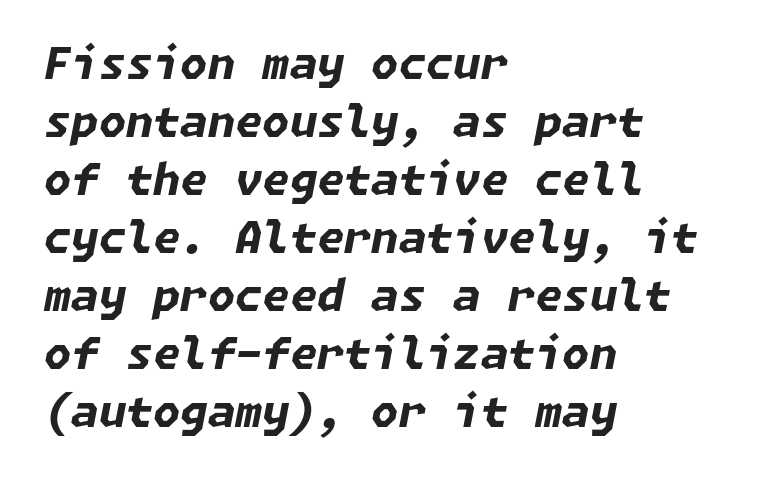
{"italic": "yes", "lean": "right", "slant_degrees": 11, "bold": "yes", "weight": "bold", "width": "normal", "stroke_contrast": "low", "x_height": "medium", "underline": "no", "align": "left", "line_spacing": "normal", "line_spacing_ratio": 1.32, "letter_spacing": "normal", "letter_spacing_em": 0.0, "glyph_px": 44}
